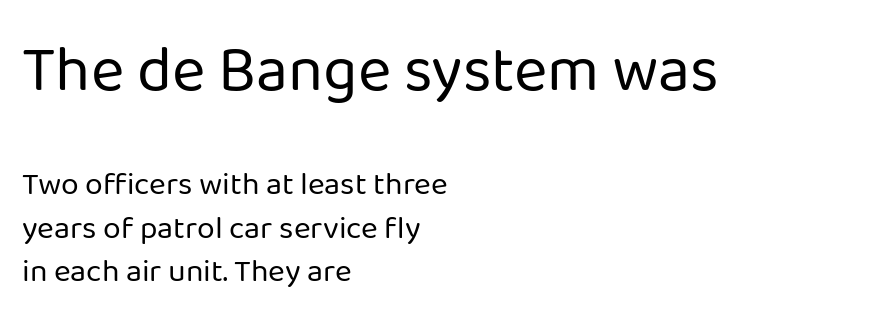
The image shows 64 px regular-weight sans-serif type, upright; set left-aligned, normal line spacing (1.36x), normal letter spacing, not underlined; the first (top) block is 2.0x larger; low stroke contrast and a medium x-height.
